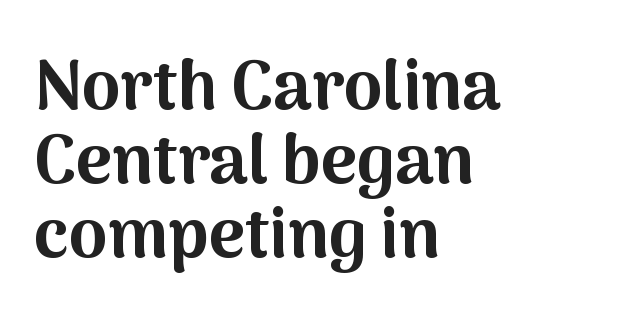
Q: Is the text bold? A: Yes.
Q: Is the text italic (slanted)? A: No, it is upright.
Q: Is the typeface a serif or a sans-serif typeface? A: Sans-serif.
Q: Is the text underlined? A: No.
Q: How is the paragraph aligned? A: Left-aligned.
Q: Is the spacing between letters normal or unusually wide? A: Normal.
Q: Is the spacing between lines tight, normal or loose? A: Tight.
Q: Width (condensed, normal, or wide)? A: Normal.
Q: Stroke contrast? A: Medium.
Q: x-height? A: Medium.
Q: Monospaced? A: No.
